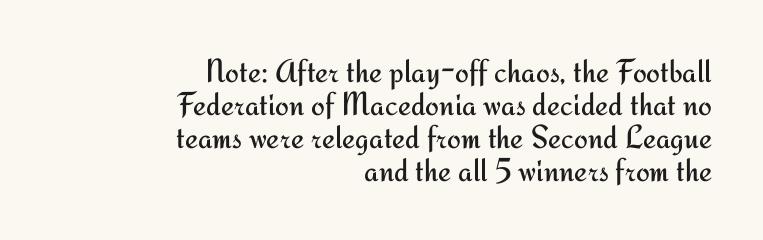
Q: Is the text bold? A: No.
Q: Is the text italic (slanted)? A: No, it is upright.
Q: Is the typeface a serif or a sans-serif typeface? A: Sans-serif.
Q: Is the text underlined? A: No.
Q: How is the paragraph aligned? A: Right-aligned.
Q: Is the spacing between letters normal or unusually wide? A: Normal.
Q: Is the spacing between lines tight, normal or loose? A: Tight.
Q: Width (condensed, normal, or wide)? A: Normal.
Q: Stroke contrast? A: Medium.
Q: x-height? A: Small.
Q: Monospaced? A: No.
